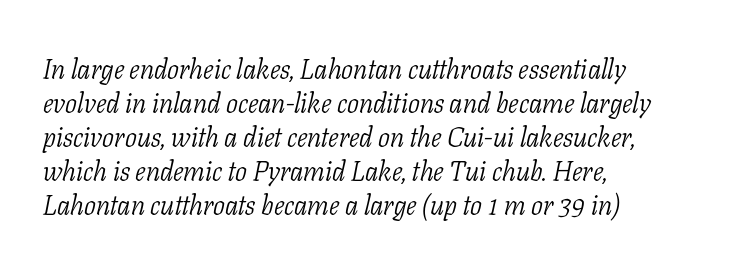
{"serif": "yes", "italic": "yes", "lean": "right", "slant_degrees": 11, "bold": "no", "weight": "light", "width": "condensed", "stroke_contrast": "low", "x_height": "medium", "monospaced": "no", "underline": "no", "align": "left", "line_spacing_ratio": 1.21, "letter_spacing": "normal", "letter_spacing_em": 0.0, "glyph_px": 28}
